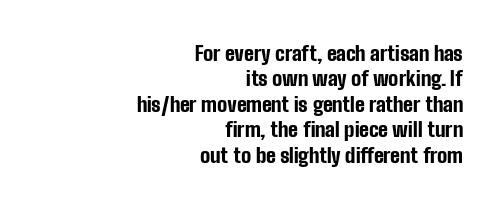
The image shows 20 px bold type, upright; set right-aligned, normal line spacing (1.27x), normal letter spacing, not underlined.
